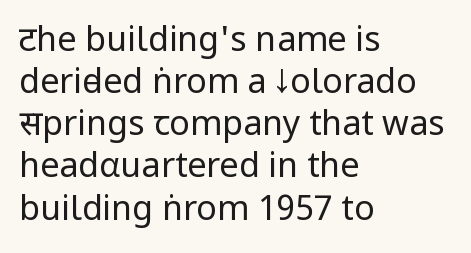
Think standard paragraph weight, or any step lighter than that. Reading down the block, your eye returns to a fixed left position each line. In terms of posture, this sample is upright. Characters follow at the spacing the type designer built in. Nope, no serifs anywhere on these letters.
